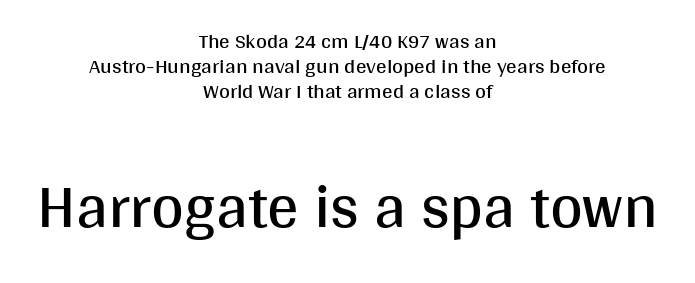
{"serif": "no", "italic": "no", "bold": "no", "weight": "regular", "width": "normal", "stroke_contrast": "medium", "x_height": "large", "monospaced": "no", "underline": "no", "align": "center", "line_spacing_ratio": 1.2, "letter_spacing": "normal", "letter_spacing_em": 0.0, "larger_block": "second", "size_ratio": 3.0, "glyph_px": 63}
